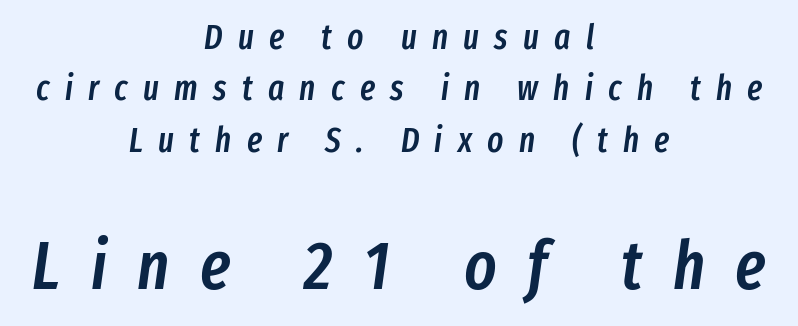
The letters are spread apart with noticeably loose tracking. The passage shown is not underscored anywhere. Look at the glyph heights: the lower group is clearly the bigger setting. The face used here is a semibold: visibly heavier than regular, lighter than bold. This sample has the flowing, uneven cadence of proportional lettering.
